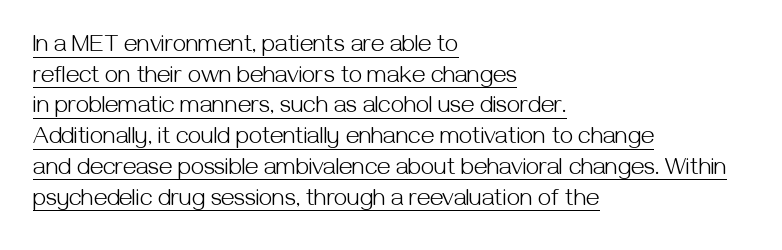
Q: Is the text bold? A: No.
Q: Is the text italic (slanted)? A: No, it is upright.
Q: Is the text underlined? A: Yes.
Q: How is the paragraph aligned? A: Left-aligned.
Q: Is the spacing between letters normal or unusually wide? A: Normal.
Q: Is the spacing between lines tight, normal or loose? A: Normal.
